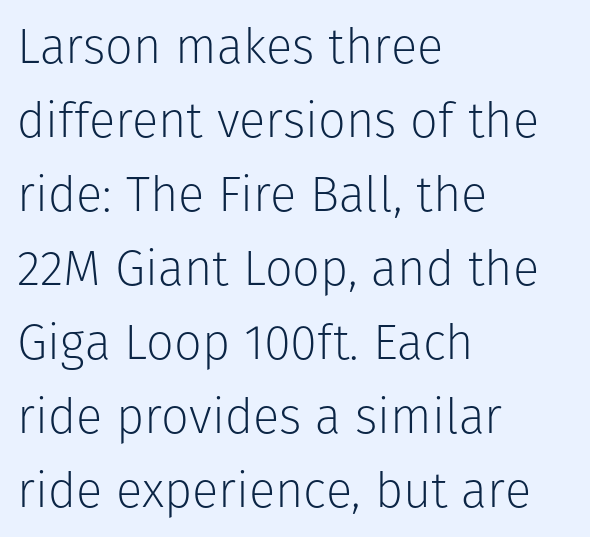
The image shows 49 px light sans-serif type, upright; set left-aligned, normal line spacing (1.51x), normal letter spacing, not underlined; low stroke contrast and a medium x-height.
